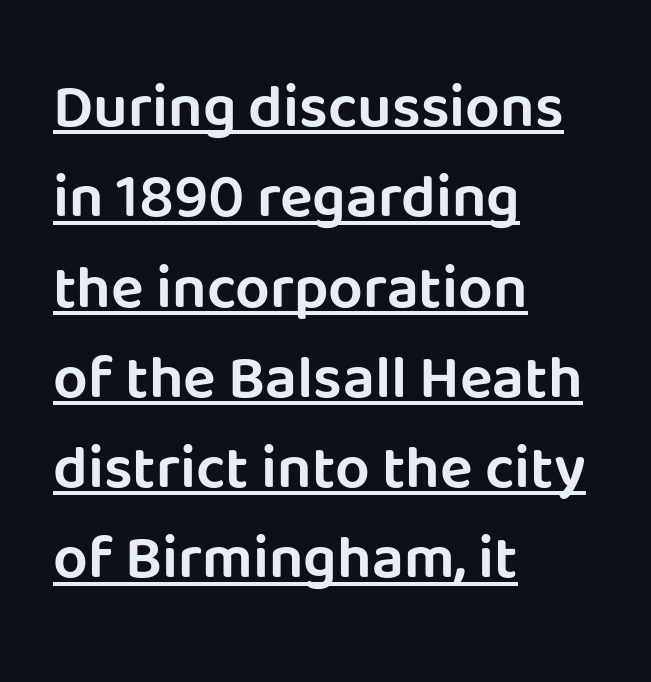
Q: Is the text italic (slanted)? A: No, it is upright.
Q: Is the typeface a serif or a sans-serif typeface? A: Sans-serif.
Q: Is the text underlined? A: Yes.
Q: How is the paragraph aligned? A: Left-aligned.
Q: Is the spacing between letters normal or unusually wide? A: Normal.
Q: Is the spacing between lines tight, normal or loose? A: Normal.
Q: Width (condensed, normal, or wide)? A: Normal.
Q: Stroke contrast? A: Low.
Q: x-height? A: Large.
Q: Monospaced? A: No.
